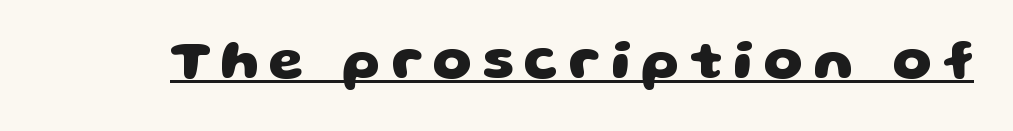
Its strokes are broad and dark, the hallmark of bold type. You could not count columns in this text — the font is proportionally spaced. The sample's only ornament is a line tracing under the words. Each letter's strokes conclude bluntly, with no projecting serifs.
